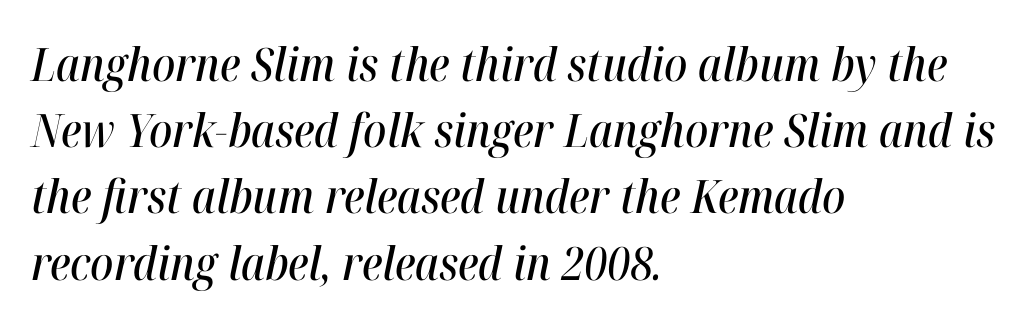
{"italic": "yes", "lean": "right", "slant_degrees": 12, "width": "condensed", "stroke_contrast": "high", "x_height": "medium", "monospaced": "no", "underline": "no", "align": "left", "line_spacing": "normal", "line_spacing_ratio": 1.44, "letter_spacing": "normal", "letter_spacing_em": 0.0, "glyph_px": 46}
